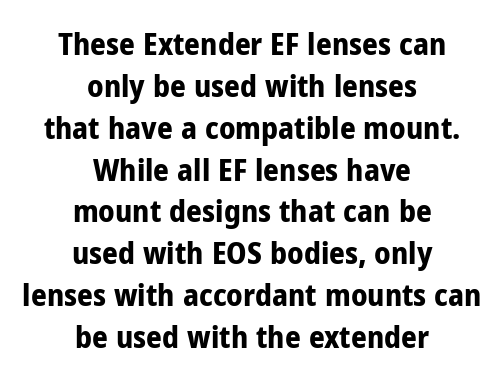
The image shows 31 px bold, condensed sans-serif type, upright; set centered, normal line spacing (1.35x), normal letter spacing, not underlined; low stroke contrast and a medium x-height.
